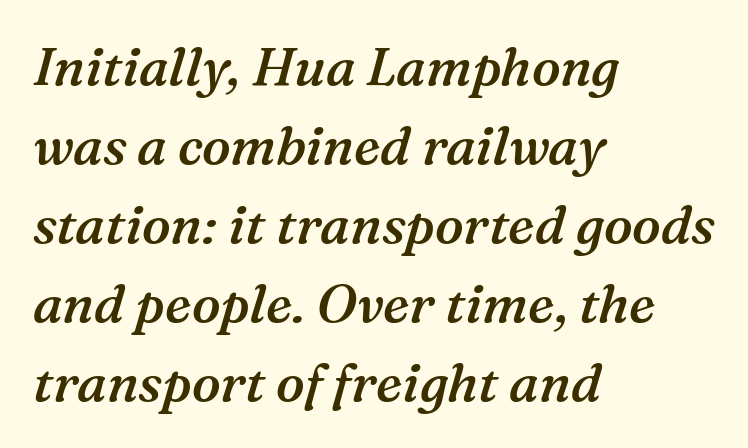
{"serif": "yes", "italic": "yes", "lean": "right", "slant_degrees": 16, "bold": "semi", "weight": "semibold", "width": "normal", "stroke_contrast": "medium", "x_height": "medium", "monospaced": "no", "underline": "no", "align": "left", "line_spacing": "normal", "line_spacing_ratio": 1.49, "letter_spacing": "normal", "letter_spacing_em": 0.0, "glyph_px": 53}
